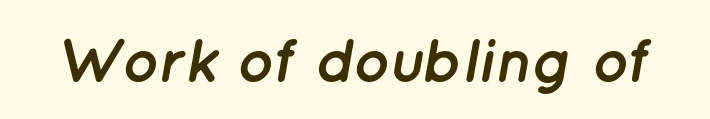
{"italic": "yes", "lean": "right", "slant_degrees": 12, "bold": "yes", "weight": "semibold", "width": "normal", "stroke_contrast": "low", "x_height": "medium", "monospaced": "no", "underline": "no", "letter_spacing": "normal", "letter_spacing_em": 0.0, "glyph_px": 62}
